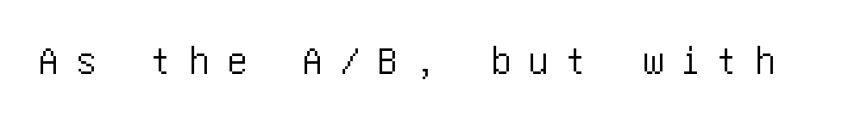
Q: Is the text italic (slanted)? A: No, it is upright.
Q: Is the typeface a serif or a sans-serif typeface? A: Sans-serif.
Q: Is the text underlined? A: No.
Q: Is the spacing between letters normal or unusually wide? A: Unusually wide.
Q: Width (condensed, normal, or wide)? A: Condensed.
Q: Stroke contrast? A: Low.
Q: x-height? A: Large.
